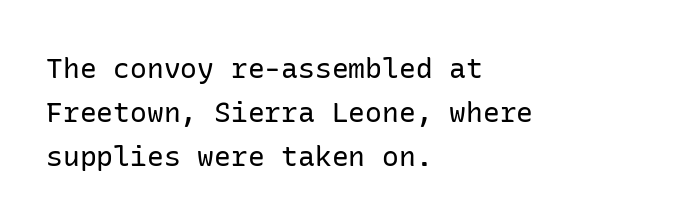
A student would call this left alignment; a typographer would say flush left, rag right. Posture: vertical. Counters stay open thanks to moderate or lighter strokes. Each letter's strokes conclude bluntly, with no projecting serifs. A normal amount of white space separates one row of letters from the next.
